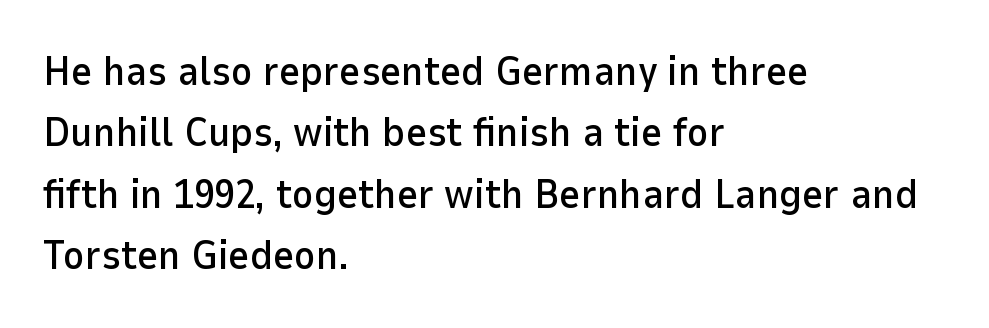
Q: Is the text italic (slanted)? A: No, it is upright.
Q: Is the typeface a serif or a sans-serif typeface? A: Sans-serif.
Q: Is the text underlined? A: No.
Q: How is the paragraph aligned? A: Left-aligned.
Q: Is the spacing between letters normal or unusually wide? A: Normal.
Q: Is the spacing between lines tight, normal or loose? A: Normal.
Q: Width (condensed, normal, or wide)? A: Normal.
Q: Stroke contrast? A: Low.
Q: x-height? A: Medium.
Q: Monospaced? A: No.
